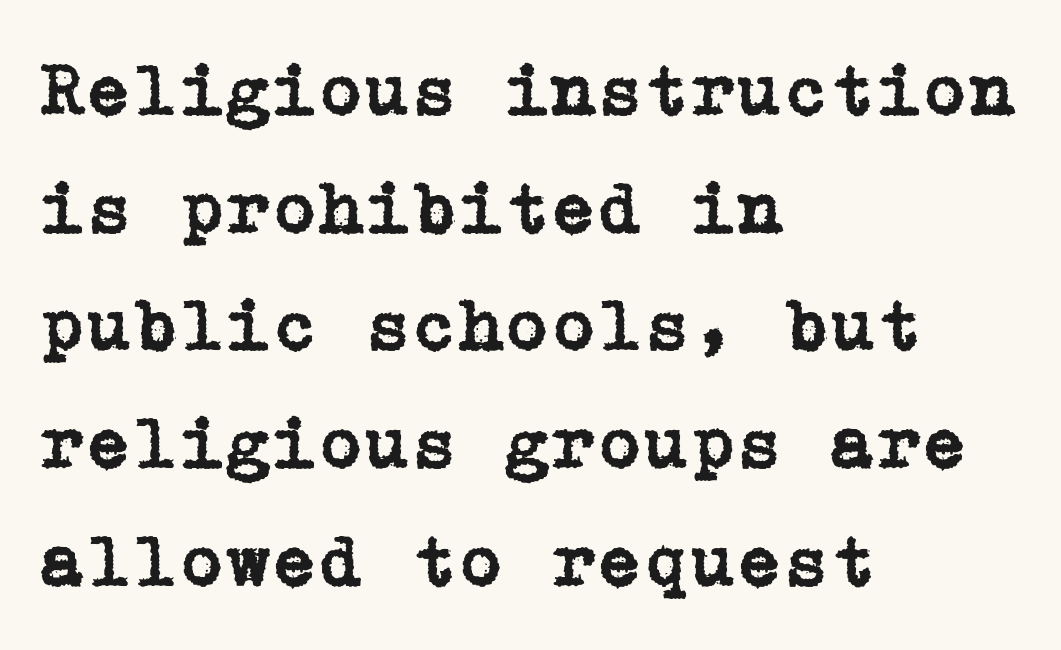
The image shows 75 px serif type, upright; set left-aligned, normal line spacing (1.57x), normal letter spacing, not underlined; low stroke contrast and a medium x-height.
